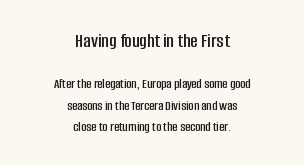
{"italic": "no", "underline": "no", "align": "center", "line_spacing": "normal", "line_spacing_ratio": 1.52, "letter_spacing": "normal", "letter_spacing_em": 0.0, "larger_block": "first", "size_ratio": 1.43, "glyph_px": 20}
